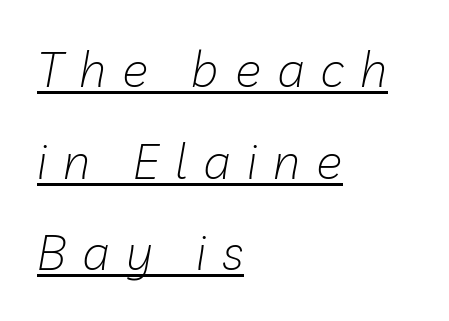
{"italic": "yes", "lean": "right", "slant_degrees": 10, "bold": "no", "weight": "light", "width": "normal", "stroke_contrast": "low", "x_height": "medium", "monospaced": "no", "underline": "yes", "align": "left", "line_spacing_ratio": 1.87, "letter_spacing": "wide", "letter_spacing_em": 0.33, "glyph_px": 49}
